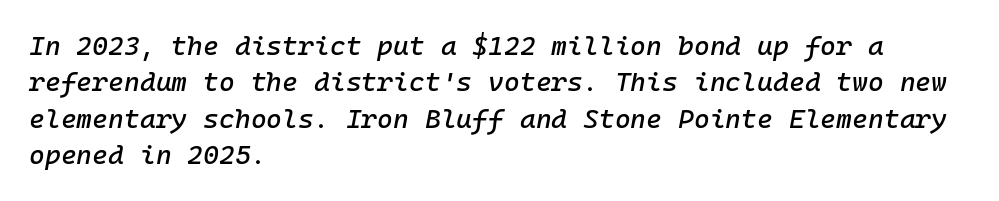
The image shows 27 px text type, italic (leaning right); set left-aligned, normal line spacing (1.35x), normal letter spacing, not underlined.
